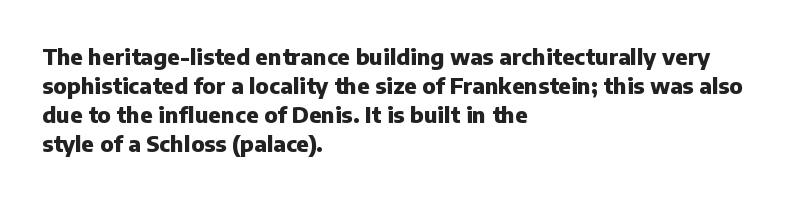
Q: Is the text bold? A: Yes.
Q: Is the text italic (slanted)? A: No, it is upright.
Q: Is the text underlined? A: No.
Q: How is the paragraph aligned? A: Left-aligned.
Q: Is the spacing between letters normal or unusually wide? A: Normal.
Q: Is the spacing between lines tight, normal or loose? A: Normal.
